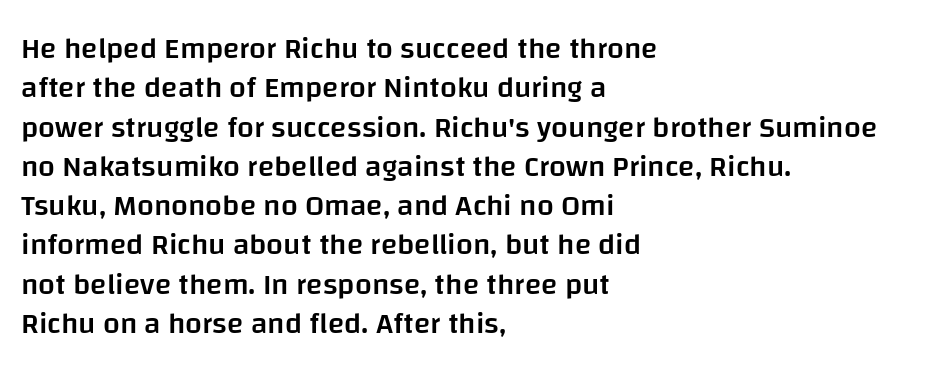
{"serif": "no", "italic": "no", "bold": "semi", "weight": "semibold", "width": "normal", "stroke_contrast": "low", "x_height": "large", "monospaced": "no", "underline": "no", "align": "left", "line_spacing": "normal", "line_spacing_ratio": 1.31, "letter_spacing": "normal", "letter_spacing_em": 0.0, "glyph_px": 30}
